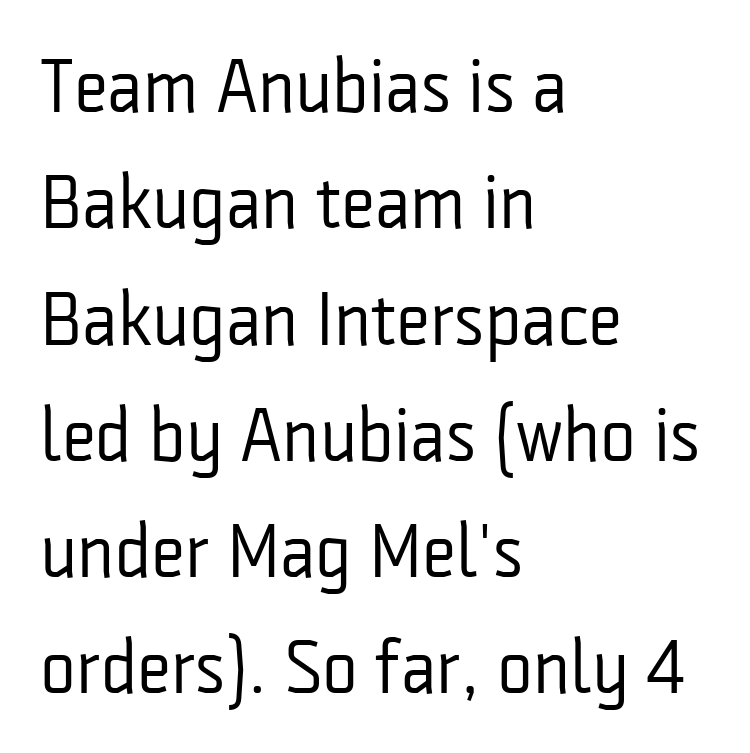
Q: Is the text bold? A: No.
Q: Is the text italic (slanted)? A: No, it is upright.
Q: Is the typeface a serif or a sans-serif typeface? A: Sans-serif.
Q: Is the text underlined? A: No.
Q: How is the paragraph aligned? A: Left-aligned.
Q: Is the spacing between letters normal or unusually wide? A: Normal.
Q: Is the spacing between lines tight, normal or loose? A: Normal.
Q: Width (condensed, normal, or wide)? A: Condensed.
Q: Stroke contrast? A: Low.
Q: x-height? A: Medium.
Q: Monospaced? A: No.
